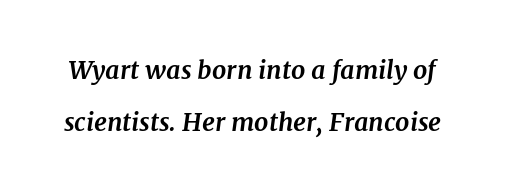
The image shows 25 px bold type, italic (leaning right); set loose line spacing (2.07x), normal letter spacing, not underlined.
